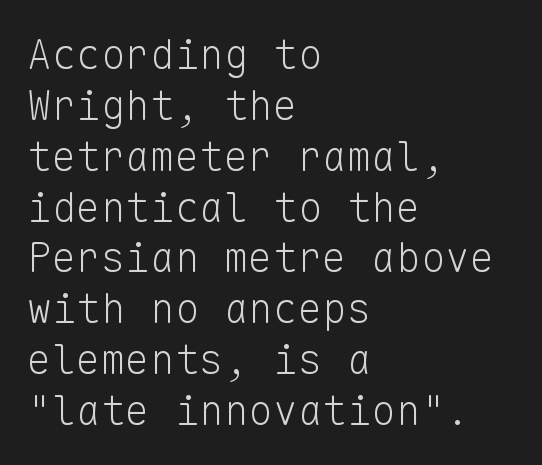
The image shows 41 px light sans-serif type, upright, monospaced; set left-aligned, line spacing 1.24x, normal letter spacing, not underlined; low stroke contrast and a medium x-height.
